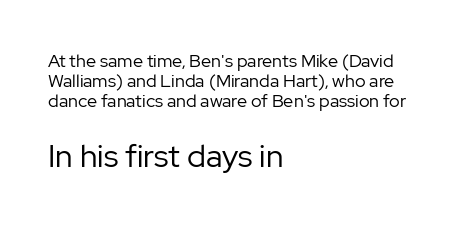
Q: Is the text bold? A: No.
Q: Is the text italic (slanted)? A: No, it is upright.
Q: Is the typeface a serif or a sans-serif typeface? A: Sans-serif.
Q: Is the text underlined? A: No.
Q: How is the paragraph aligned? A: Left-aligned.
Q: Is the spacing between letters normal or unusually wide? A: Normal.
Q: Is the spacing between lines tight, normal or loose? A: Tight.
Q: Which block of text is set in a larger size, the first (top) or the second (bottom)? A: The second (bottom) one.
Q: Width (condensed, normal, or wide)? A: Normal.
Q: Stroke contrast? A: Low.
Q: x-height? A: Medium.
Q: Monospaced? A: No.
